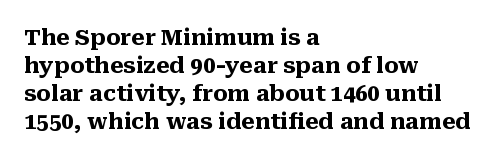
The image shows 22 px bold type, upright; set left-aligned, normal line spacing (1.27x), normal letter spacing, not underlined.
